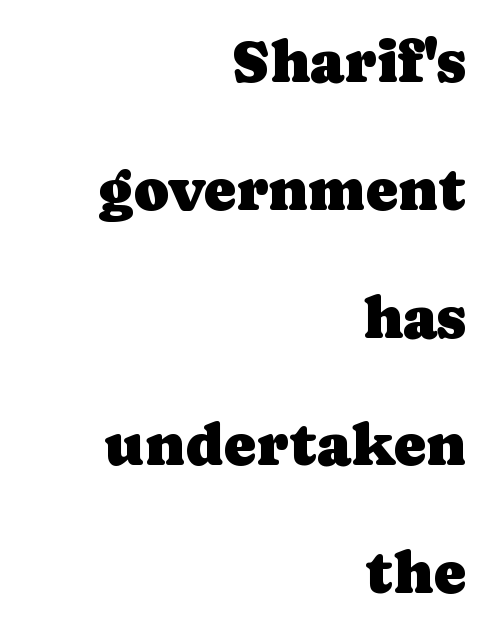
The letters stand upright; this is a roman face. These lines are composed in type with serifs. The passage shown is typed in a proportional face where columns would drift. The baseline area is clear.
